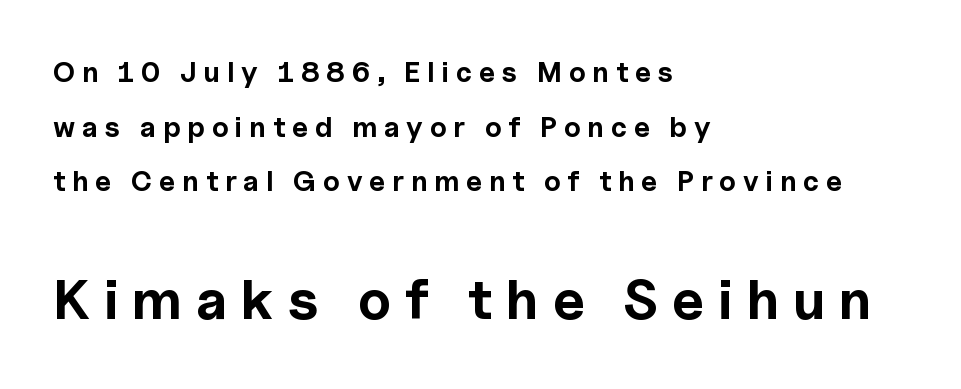
{"serif": "no", "italic": "no", "bold": "yes", "weight": "bold", "width": "normal", "x_height": "medium", "monospaced": "no", "underline": "no", "align": "left", "line_spacing": "loose", "line_spacing_ratio": 1.95, "letter_spacing": "wide", "letter_spacing_em": 0.25, "larger_block": "second", "size_ratio": 2.0, "glyph_px": 56}
